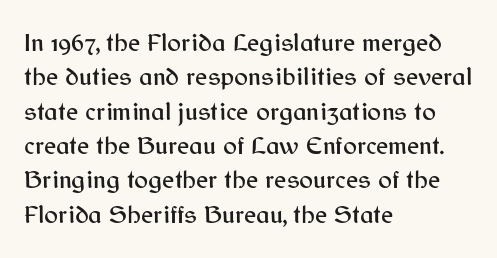
The image shows 26 px text type, upright; set left-aligned, normal line spacing (1.32x), normal letter spacing, not underlined.
